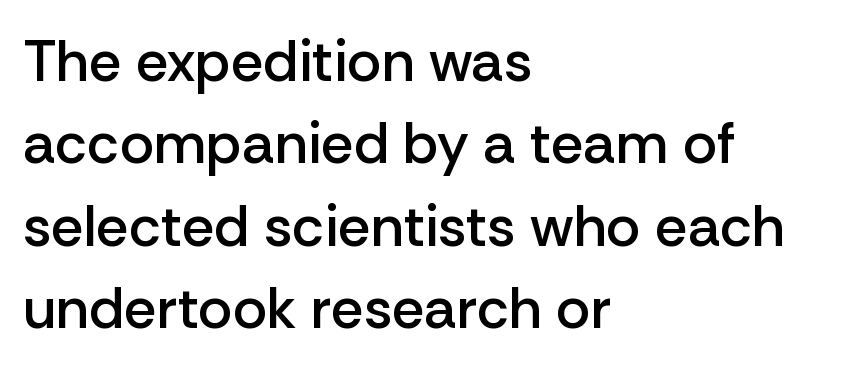
Q: Is the text bold? A: Semi-bold.
Q: Is the text italic (slanted)? A: No, it is upright.
Q: Is the typeface a serif or a sans-serif typeface? A: Sans-serif.
Q: Is the text underlined? A: No.
Q: How is the paragraph aligned? A: Left-aligned.
Q: Is the spacing between letters normal or unusually wide? A: Normal.
Q: Is the spacing between lines tight, normal or loose? A: Normal.
Q: Width (condensed, normal, or wide)? A: Normal.
Q: Stroke contrast? A: Low.
Q: x-height? A: Medium.
Q: Monospaced? A: No.
